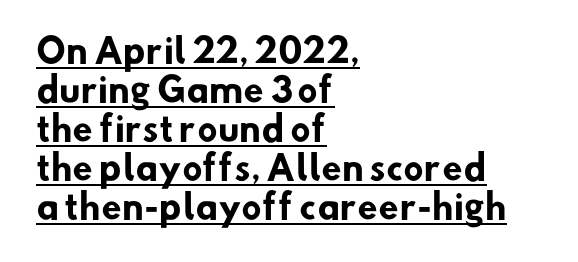
{"serif": "no", "bold": "yes", "weight": "heavy", "width": "normal", "stroke_contrast": "low", "x_height": "small", "monospaced": "no", "underline": "yes", "align": "left", "line_spacing_ratio": 1.18, "letter_spacing": "normal", "letter_spacing_em": 0.0, "glyph_px": 33}
